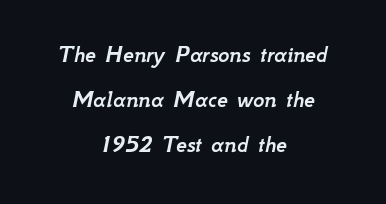
{"italic": "yes", "lean": "right", "slant_degrees": 12, "underline": "no", "align": "center", "line_spacing_ratio": 1.87, "letter_spacing": "normal", "letter_spacing_em": 0.0, "glyph_px": 24}
